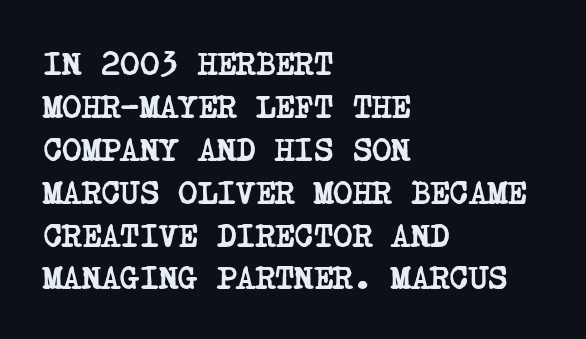
Compared with typical body copy, the letter spacing here is the same. A typesetter would label this face a serif. Teacher's note: observe the even left margin — that is flush-left alignment. The sample has been set heavy, in full bold. The lines sit at an ordinary, default distance from one another.
